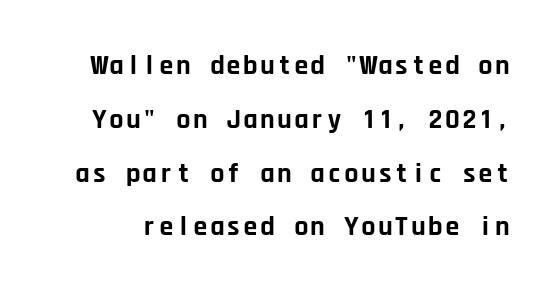
{"serif": "no", "italic": "no", "bold": "yes", "weight": "bold", "width": "normal", "stroke_contrast": "low", "x_height": "large", "monospaced": "yes", "underline": "no", "line_spacing": "loose", "line_spacing_ratio": 1.92, "letter_spacing": "normal", "letter_spacing_em": 0.0, "glyph_px": 28}
